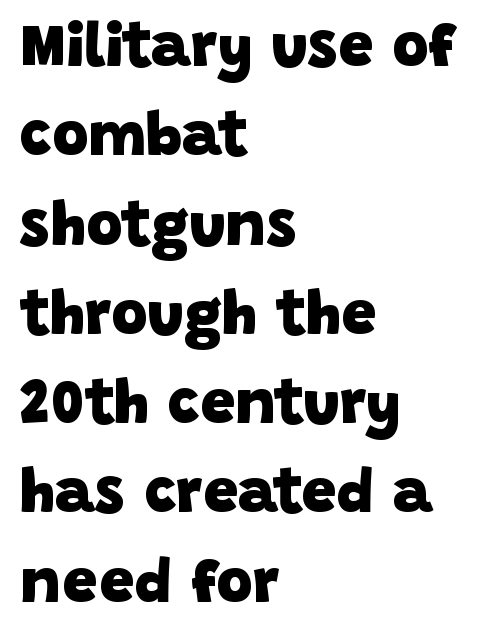
{"serif": "no", "bold": "yes", "weight": "heavy", "width": "normal", "stroke_contrast": "low", "x_height": "large", "monospaced": "no", "underline": "no", "align": "left", "line_spacing": "normal", "line_spacing_ratio": 1.44, "letter_spacing": "normal", "letter_spacing_em": 0.0, "glyph_px": 62}
